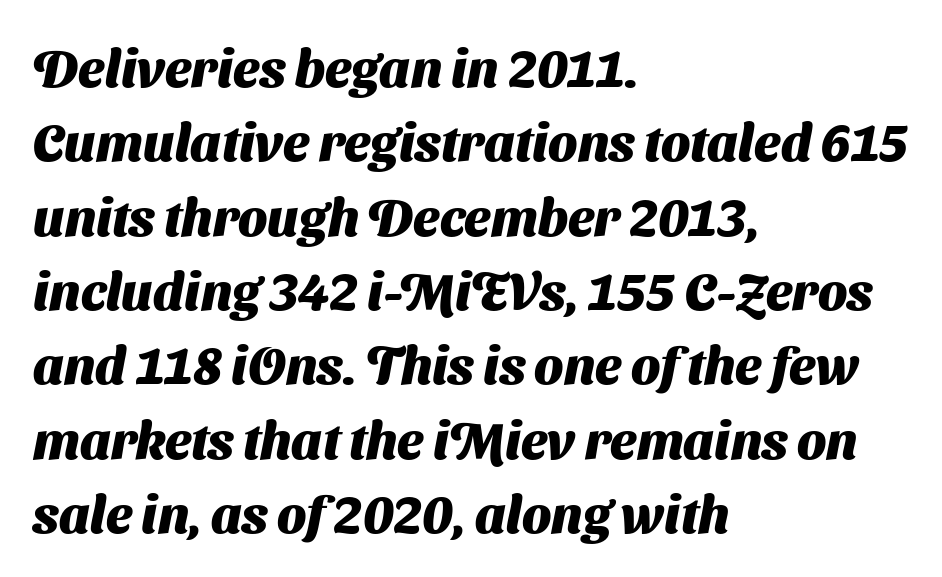
The image shows 52 px heavy sans-serif type; set left-aligned, normal line spacing (1.43x), normal letter spacing, not underlined; medium stroke contrast and a medium x-height.
